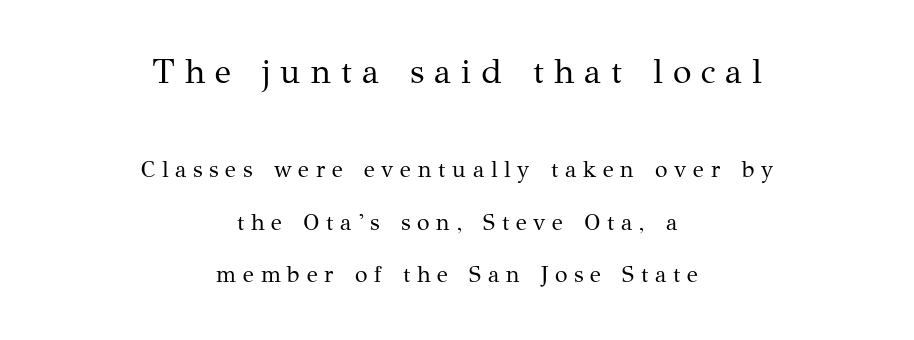
{"serif": "yes", "italic": "no", "bold": "no", "weight": "regular", "width": "normal", "stroke_contrast": "medium", "x_height": "medium", "monospaced": "no", "underline": "no", "align": "center", "line_spacing": "loose", "line_spacing_ratio": 2.29, "letter_spacing": "wide", "letter_spacing_em": 0.29, "larger_block": "first", "size_ratio": 1.48, "glyph_px": 34}
